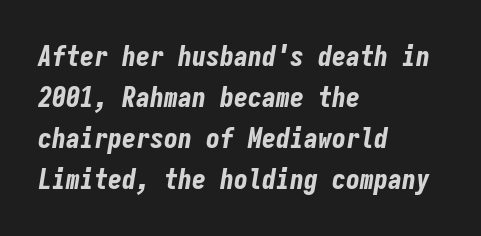
{"italic": "yes", "lean": "right", "slant_degrees": 9, "bold": "yes", "weight": "bold", "width": "condensed", "stroke_contrast": "low", "x_height": "medium", "monospaced": "yes", "underline": "no", "align": "left", "line_spacing": "normal", "line_spacing_ratio": 1.47, "letter_spacing": "normal", "letter_spacing_em": 0.0, "glyph_px": 28}
